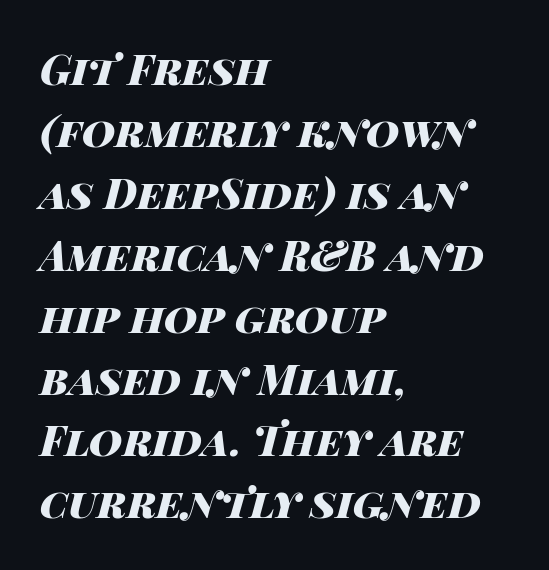
The image shows 41 px heavy, wide type, italic (leaning right); set left-aligned, normal line spacing (1.51x), normal letter spacing, not underlined; high stroke contrast and a large x-height.
